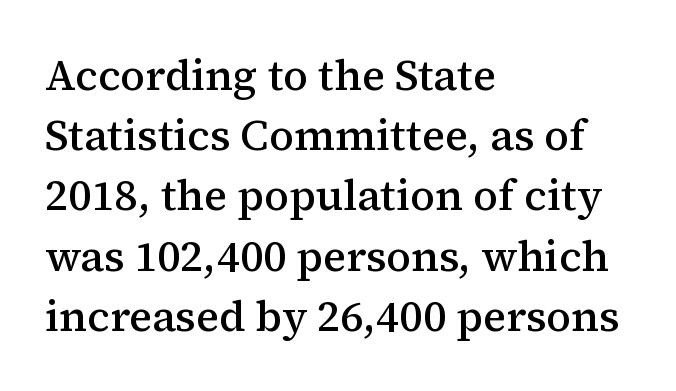
Q: Is the text bold? A: Semi-bold.
Q: Is the text italic (slanted)? A: No, it is upright.
Q: Is the typeface a serif or a sans-serif typeface? A: Serif.
Q: Is the text underlined? A: No.
Q: How is the paragraph aligned? A: Left-aligned.
Q: Is the spacing between letters normal or unusually wide? A: Normal.
Q: Is the spacing between lines tight, normal or loose? A: Normal.
Q: Width (condensed, normal, or wide)? A: Normal.
Q: Stroke contrast? A: Medium.
Q: x-height? A: Medium.
Q: Monospaced? A: No.
